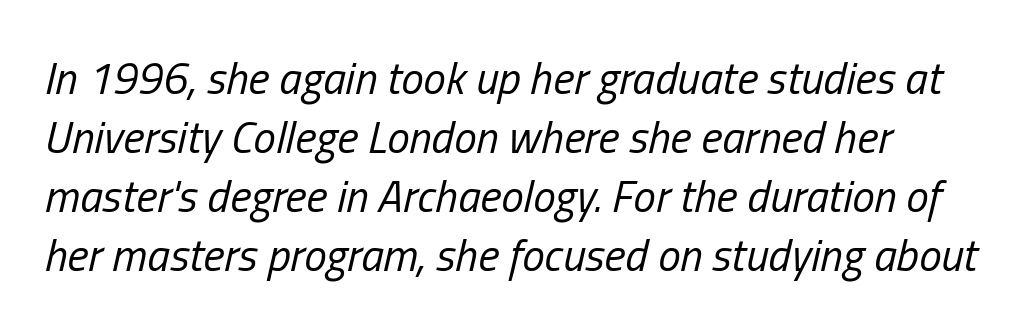
{"italic": "yes", "lean": "right", "slant_degrees": 13, "bold": "no", "weight": "regular", "width": "condensed", "stroke_contrast": "low", "x_height": "medium", "monospaced": "no", "underline": "no", "align": "left", "line_spacing": "normal", "line_spacing_ratio": 1.31, "letter_spacing": "normal", "letter_spacing_em": 0.0, "glyph_px": 45}
